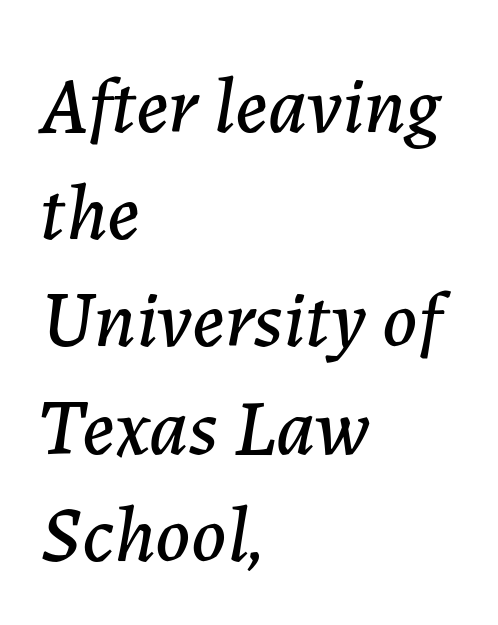
Q: Is the text italic (slanted)? A: Yes, it leans right by about 7 degrees.
Q: Is the text underlined? A: No.
Q: How is the paragraph aligned? A: Left-aligned.
Q: Is the spacing between letters normal or unusually wide? A: Normal.
Q: Is the spacing between lines tight, normal or loose? A: Normal.
Q: Width (condensed, normal, or wide)? A: Normal.
Q: Stroke contrast? A: Low.
Q: x-height? A: Medium.
Q: Monospaced? A: No.
